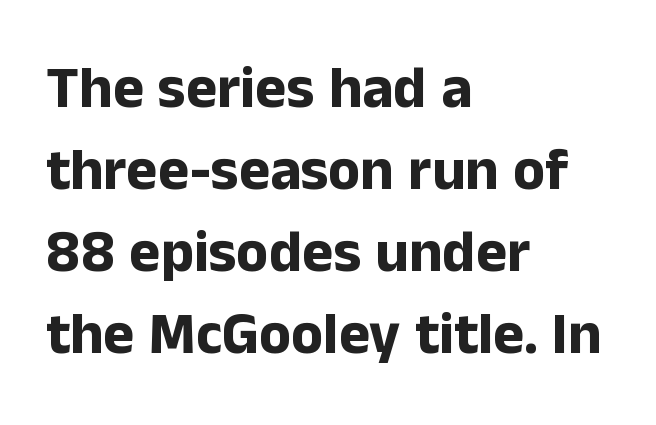
The letters stand straight up with perfectly vertical stems. Does extra space separate the letters? No, they use regular spacing. Plenty of ink on the page — the face is bold. Typographically, this falls in the sans-serif category.
